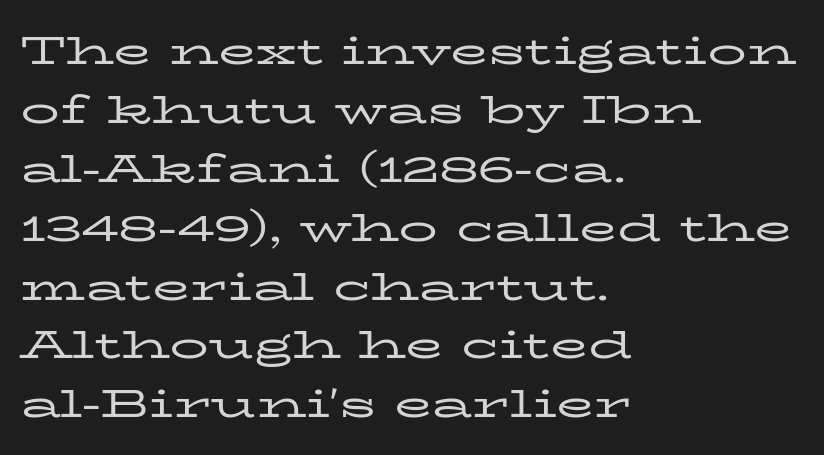
The image shows 39 px regular-weight, wide serif type, upright; set left-aligned, normal line spacing (1.51x), normal letter spacing, not underlined; low stroke contrast and a medium x-height.
